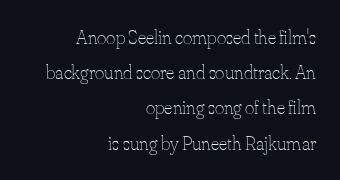
The image shows 20 px text type, upright; set right-aligned, line spacing 1.76x, normal letter spacing, not underlined.
